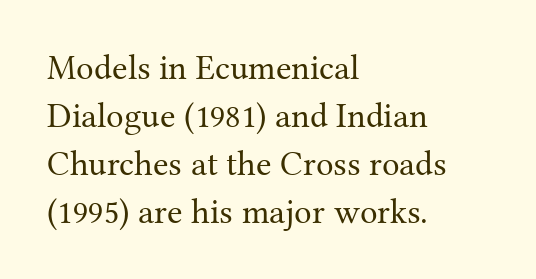
Q: Is the text bold? A: No.
Q: Is the text italic (slanted)? A: No, it is upright.
Q: Is the typeface a serif or a sans-serif typeface? A: Serif.
Q: Is the text underlined? A: No.
Q: How is the paragraph aligned? A: Left-aligned.
Q: Is the spacing between letters normal or unusually wide? A: Normal.
Q: Is the spacing between lines tight, normal or loose? A: Normal.
Q: Width (condensed, normal, or wide)? A: Normal.
Q: Stroke contrast? A: Medium.
Q: x-height? A: Medium.
Q: Monospaced? A: No.
